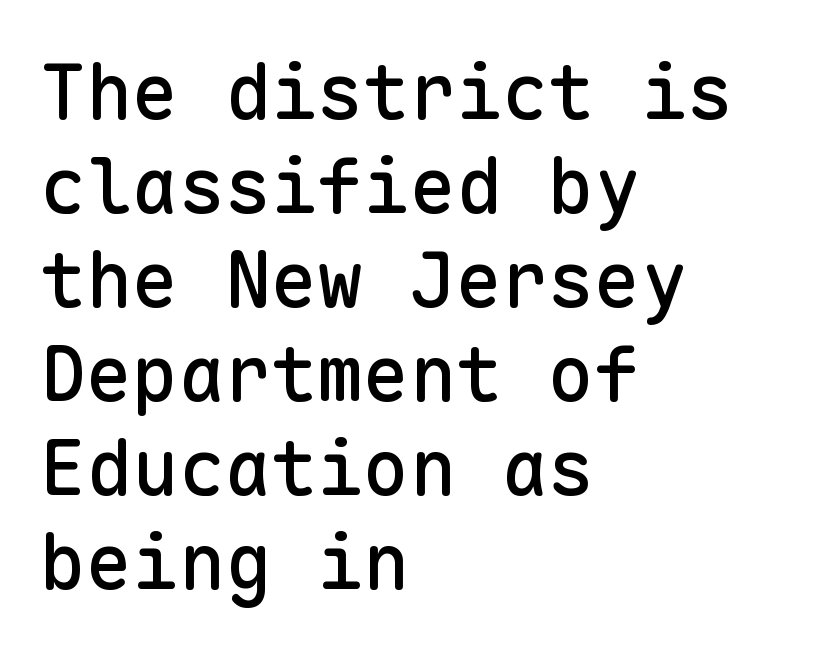
{"serif": "no", "italic": "no", "width": "normal", "stroke_contrast": "low", "x_height": "medium", "monospaced": "yes", "underline": "no", "align": "left", "line_spacing_ratio": 1.22, "letter_spacing": "normal", "letter_spacing_em": 0.0, "glyph_px": 77}
